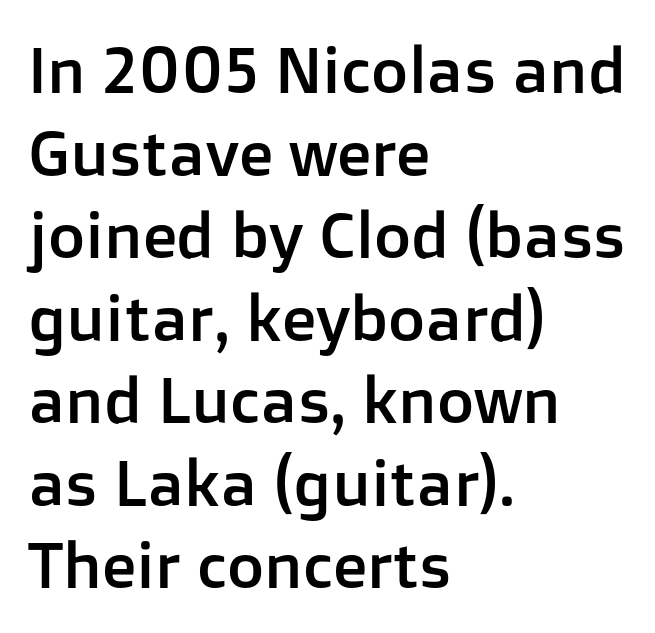
{"serif": "no", "italic": "no", "width": "normal", "stroke_contrast": "low", "x_height": "medium", "monospaced": "no", "underline": "no", "align": "left", "line_spacing": "normal", "line_spacing_ratio": 1.29, "letter_spacing": "normal", "letter_spacing_em": 0.0, "glyph_px": 64}
